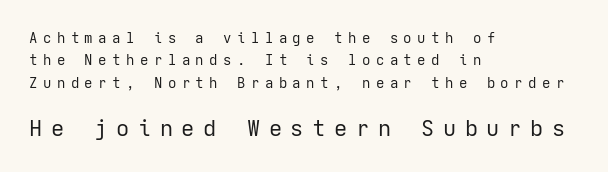
{"italic": "no", "bold": "no", "underline": "no", "align": "left", "line_spacing": "normal", "line_spacing_ratio": 1.6, "letter_spacing": "wide", "letter_spacing_em": 0.39, "larger_block": "second", "size_ratio": 1.57, "glyph_px": 22}
